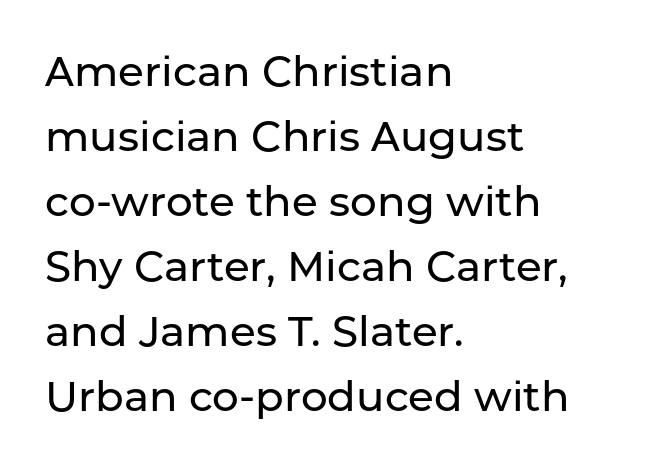
{"serif": "no", "italic": "no", "width": "normal", "stroke_contrast": "low", "x_height": "medium", "monospaced": "no", "underline": "no", "align": "left", "line_spacing": "normal", "line_spacing_ratio": 1.55, "letter_spacing": "normal", "letter_spacing_em": 0.0, "glyph_px": 42}
